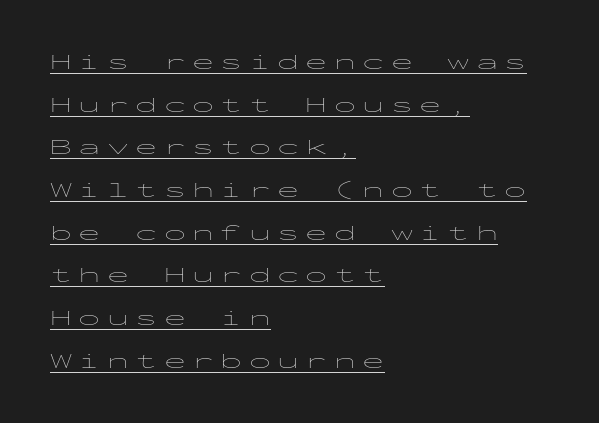
Q: Is the text bold? A: No.
Q: Is the text italic (slanted)? A: No, it is upright.
Q: Is the text underlined? A: Yes.
Q: How is the paragraph aligned? A: Left-aligned.
Q: Is the spacing between letters normal or unusually wide? A: Unusually wide.
Q: Is the spacing between lines tight, normal or loose? A: Loose.
